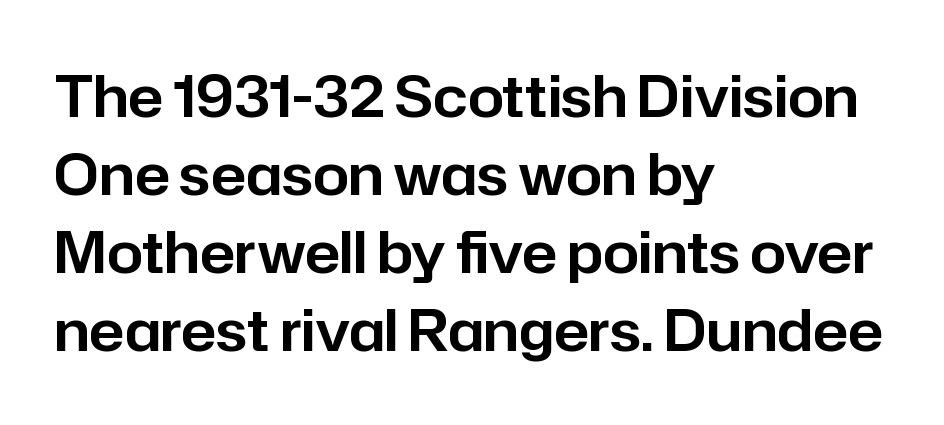
The image shows 57 px sans-serif type, upright; set left-aligned, normal line spacing (1.37x), normal letter spacing, not underlined; low stroke contrast and a medium x-height.
